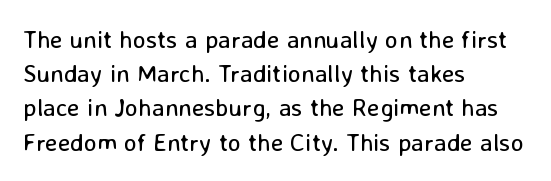
Q: Is the text bold? A: No.
Q: Is the text italic (slanted)? A: No, it is upright.
Q: Is the text underlined? A: No.
Q: How is the paragraph aligned? A: Left-aligned.
Q: Is the spacing between letters normal or unusually wide? A: Normal.
Q: Is the spacing between lines tight, normal or loose? A: Normal.
